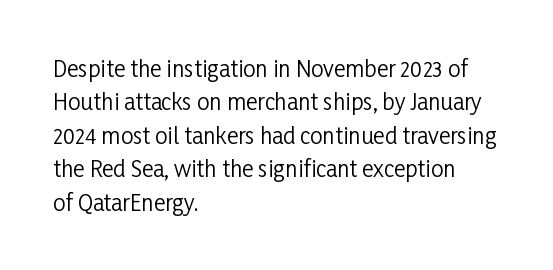
Summary of vertical rhythm: regular, with standard interline spacing. No extra ink here — the face is not bold. Quick note: not italic, upright. Horizontal alignment here is leftward, the default for most running prose.
